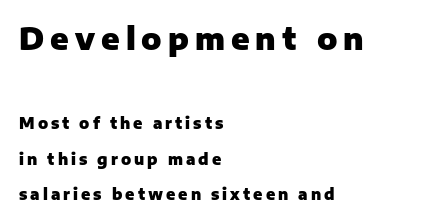
{"serif": "no", "italic": "no", "bold": "yes", "weight": "heavy", "width": "normal", "stroke_contrast": "low", "x_height": "medium", "monospaced": "no", "underline": "no", "align": "left", "line_spacing": "loose", "line_spacing_ratio": 2.35, "letter_spacing": "wide", "letter_spacing_em": 0.2, "larger_block": "first", "size_ratio": 2.0, "glyph_px": 30}
